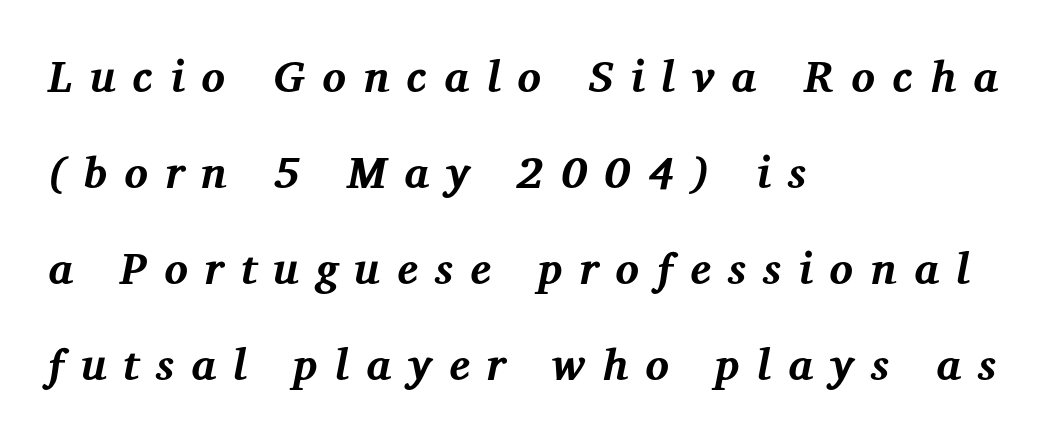
Tracking here is generous; glyphs stand well apart from one another. How heavy is the stroke? Heavy — this is a bold. Each letter keeps its own natural width here, so spacing adapts to shape. Style check: oblique.
